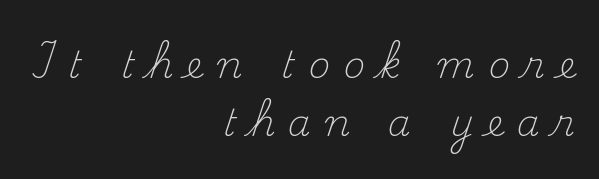
{"serif": "yes", "bold": "no", "weight": "light", "width": "normal", "stroke_contrast": "medium", "x_height": "small", "monospaced": "no", "underline": "no", "align": "right", "line_spacing": "normal", "line_spacing_ratio": 1.57, "letter_spacing": "wide", "letter_spacing_em": 0.37, "glyph_px": 37}
